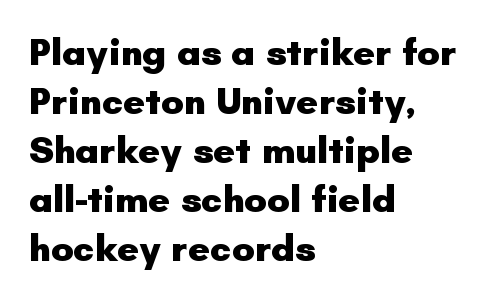
Q: Is the text bold? A: Yes.
Q: Is the text italic (slanted)? A: No, it is upright.
Q: Is the typeface a serif or a sans-serif typeface? A: Sans-serif.
Q: Is the text underlined? A: No.
Q: How is the paragraph aligned? A: Left-aligned.
Q: Is the spacing between letters normal or unusually wide? A: Normal.
Q: Is the spacing between lines tight, normal or loose? A: Normal.
Q: Width (condensed, normal, or wide)? A: Normal.
Q: Stroke contrast? A: Low.
Q: x-height? A: Small.
Q: Monospaced? A: No.
